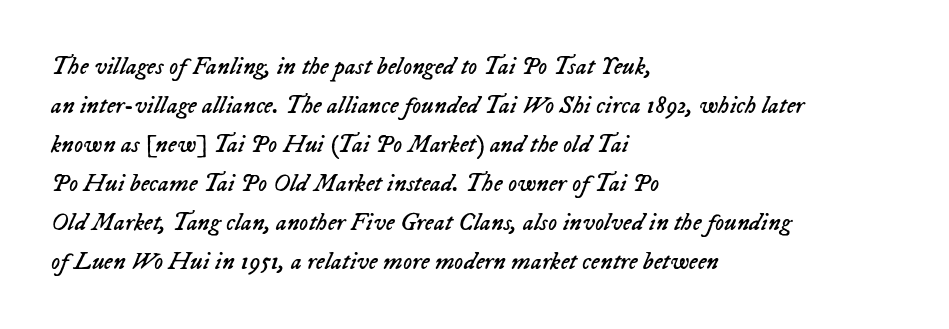
{"italic": "yes", "lean": "right", "slant_degrees": 23, "bold": "no", "underline": "no", "align": "left", "line_spacing": "normal", "line_spacing_ratio": 1.56, "letter_spacing": "normal", "letter_spacing_em": 0.0, "glyph_px": 25}
